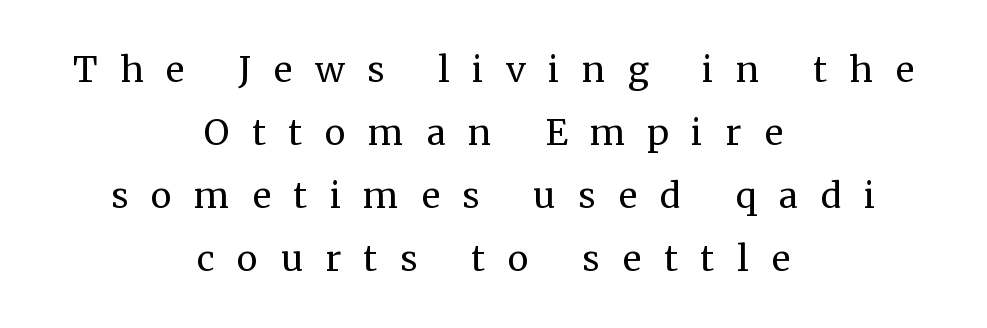
Q: Is the text bold? A: No.
Q: Is the text italic (slanted)? A: No, it is upright.
Q: Is the typeface a serif or a sans-serif typeface? A: Serif.
Q: Is the text underlined? A: No.
Q: How is the paragraph aligned? A: Centered.
Q: Is the spacing between letters normal or unusually wide? A: Unusually wide.
Q: Is the spacing between lines tight, normal or loose? A: Normal.
Q: Width (condensed, normal, or wide)? A: Normal.
Q: Stroke contrast? A: Medium.
Q: x-height? A: Medium.
Q: Monospaced? A: No.
